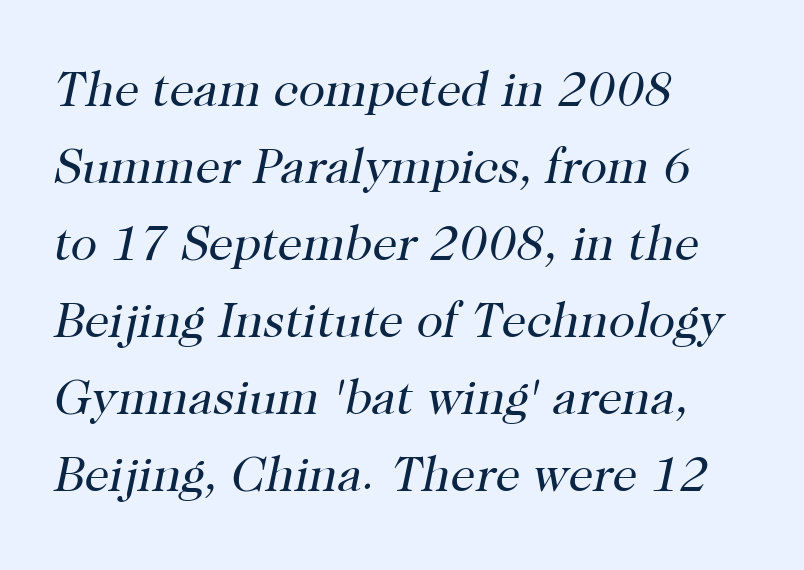
The image shows 49 px regular-weight serif type, italic (leaning right); set left-aligned, normal line spacing (1.57x), normal letter spacing, not underlined; high stroke contrast and a medium x-height.
